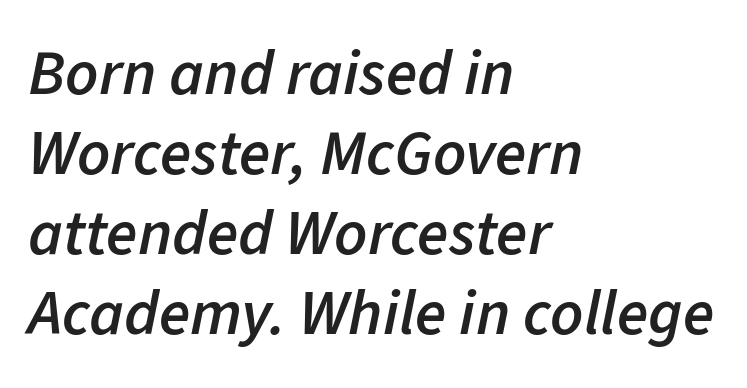
The image shows 64 px semibold type, italic (leaning right); set left-aligned, normal line spacing (1.25x), normal letter spacing, not underlined; low stroke contrast and a medium x-height.
